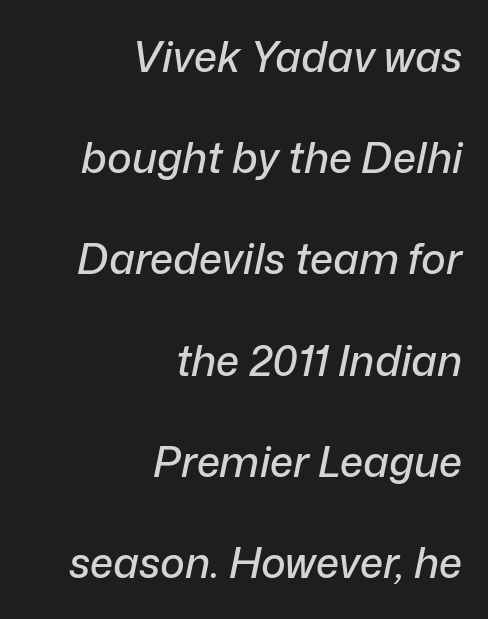
Q: Is the text italic (slanted)? A: Yes, it leans right by about 12 degrees.
Q: Is the text underlined? A: No.
Q: How is the paragraph aligned? A: Right-aligned.
Q: Is the spacing between letters normal or unusually wide? A: Normal.
Q: Is the spacing between lines tight, normal or loose? A: Loose.
Q: Width (condensed, normal, or wide)? A: Normal.
Q: Stroke contrast? A: Low.
Q: x-height? A: Medium.
Q: Monospaced? A: No.
